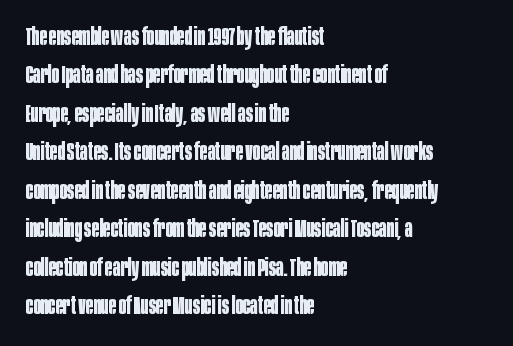
{"italic": "no", "bold": "yes", "underline": "no", "align": "left", "line_spacing": "normal", "line_spacing_ratio": 1.54, "letter_spacing": "normal", "letter_spacing_em": 0.0, "glyph_px": 25}
